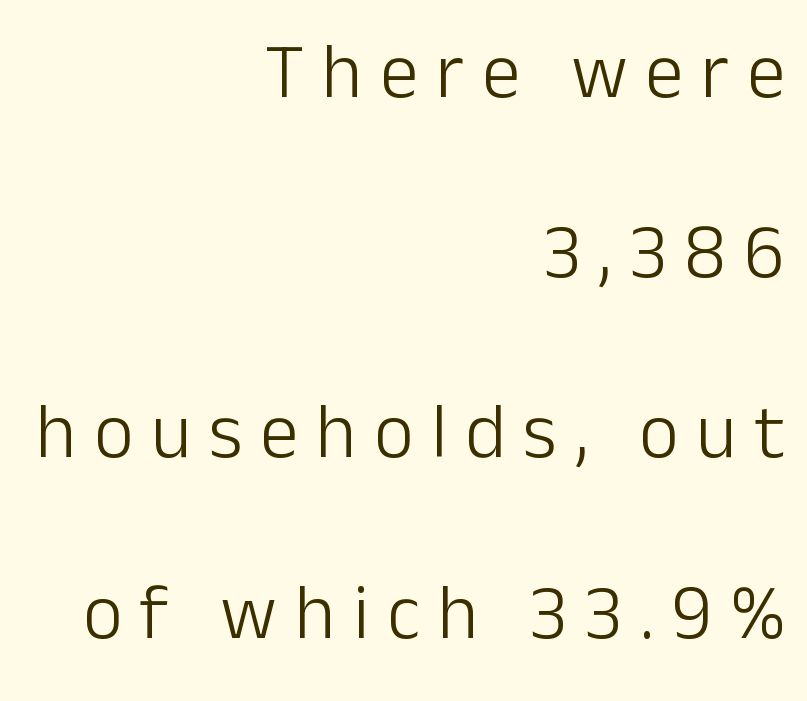
Line endings align vertically; line beginnings do not. Substantial extra tracking has been applied to these lines. Looks like regular typesetting: each glyph gets only the width it needs. Descenders are the only things crossing below the line. You could fit nearly another row in the gap between these rows. The font family rendered here belongs to the sans-serif group.
